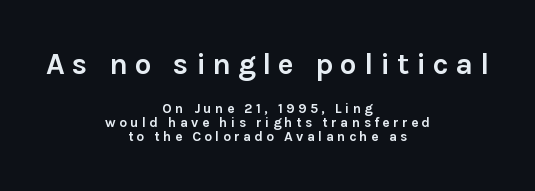
{"serif": "no", "italic": "no", "bold": "yes", "weight": "semibold", "width": "normal", "x_height": "medium", "monospaced": "no", "underline": "no", "align": "center", "line_spacing": "tight", "line_spacing_ratio": 1.0, "letter_spacing": "wide", "letter_spacing_em": 0.23, "larger_block": "first", "size_ratio": 2.14, "glyph_px": 30}
